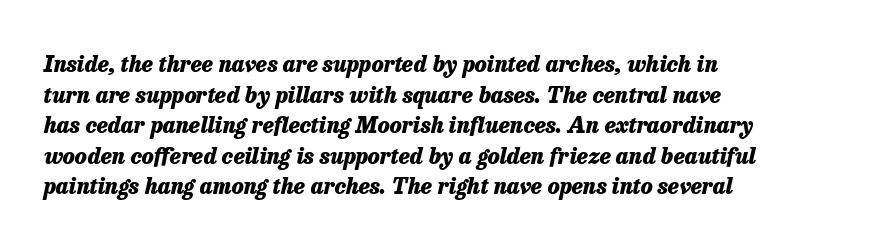
What's the leading like? Ordinary, nothing unusual. Underline: absent. Would a proofreader flag this as italicized? Yes. Glyph-to-glyph distance matches everyday printed text. On the weight axis this lands at bold, roughly 700. Layout note: lines flush left.
